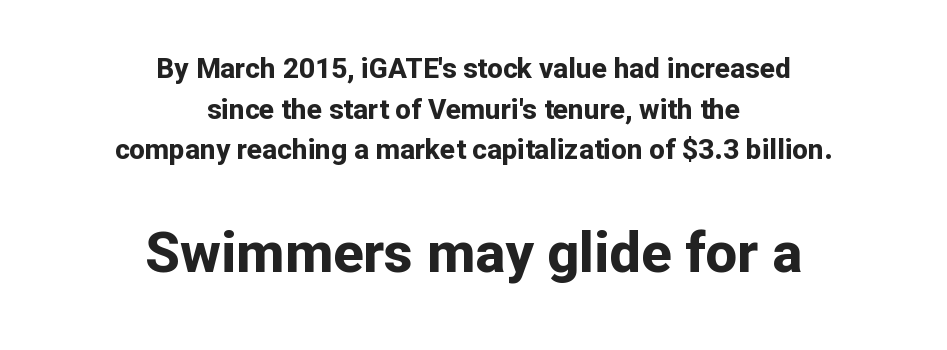
Q: Is the text bold? A: Yes.
Q: Is the text italic (slanted)? A: No, it is upright.
Q: Is the typeface a serif or a sans-serif typeface? A: Sans-serif.
Q: Is the text underlined? A: No.
Q: How is the paragraph aligned? A: Centered.
Q: Is the spacing between letters normal or unusually wide? A: Normal.
Q: Is the spacing between lines tight, normal or loose? A: Normal.
Q: Which block of text is set in a larger size, the first (top) or the second (bottom)? A: The second (bottom) one.
Q: Width (condensed, normal, or wide)? A: Normal.
Q: Stroke contrast? A: Low.
Q: x-height? A: Medium.
Q: Monospaced? A: No.
